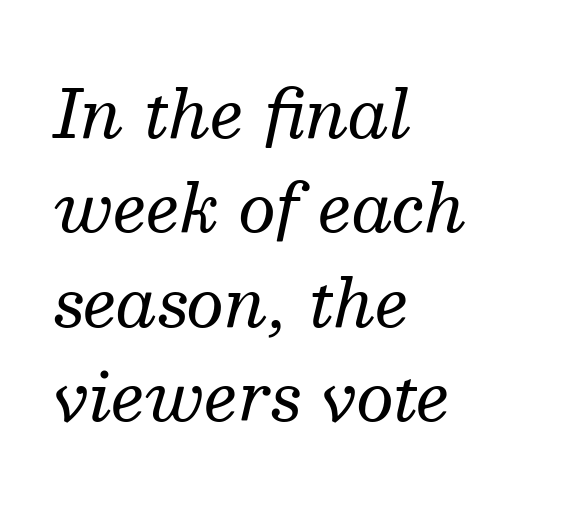
The glyphs are unaccompanied by any horizontal stroke below them. Is this a fixed-width face? No — the glyphs have proportional, varying widths. Horizontal bands of white between lines are of average thickness. Regarding serifs, this sample has them. Letters have the restrained weight of plain body copy at most. Words appear dense and cohesive because spacing is normal.
